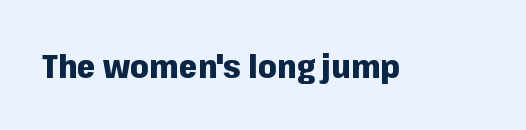
{"serif": "no", "italic": "no", "bold": "yes", "weight": "heavy", "width": "normal", "stroke_contrast": "low", "x_height": "medium", "monospaced": "no", "underline": "no", "letter_spacing": "normal", "letter_spacing_em": 0.0, "glyph_px": 33}
